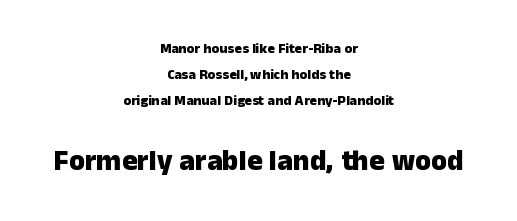
Nobody drew a line under any word here. The line texture is even and compact thanks to regular tracking. Each letter keeps its own natural width here, so spacing adapts to shape. Compared with an ordinary text face, these strokes are far heavier — a full bold. The designer gave the closing block more size than the opening block. Unlike a traditional serif, this face leaves its strokes unadorned.
